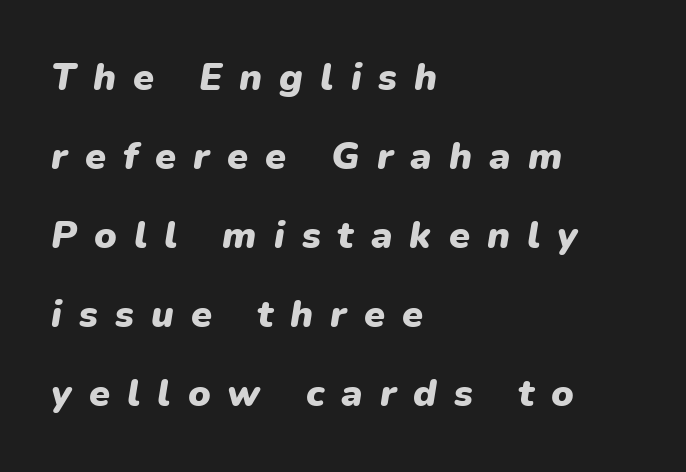
The image shows 38 px heavy type, italic (leaning right); set left-aligned, loose line spacing (2.08x), unusually wide letter spacing (+0.45 em), not underlined; low stroke contrast and a medium x-height.
